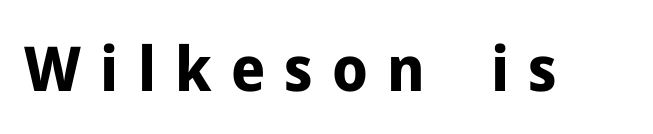
{"serif": "no", "italic": "no", "bold": "yes", "weight": "bold", "width": "normal", "stroke_contrast": "low", "x_height": "medium", "monospaced": "no", "underline": "no", "letter_spacing": "wide", "letter_spacing_em": 0.31, "glyph_px": 62}
